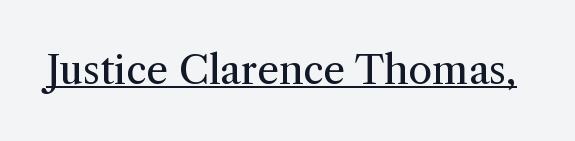
Spacing verdict: proportional, widths tailored to each character. The cut favours lightness, reaching ordinary text weight at its darkest. Glyph-to-glyph distance matches everyday printed text. Posture: upright roman. These characters rest on top of a visible drawn line. Observe the serifs anchoring each vertical stroke in this sample.
